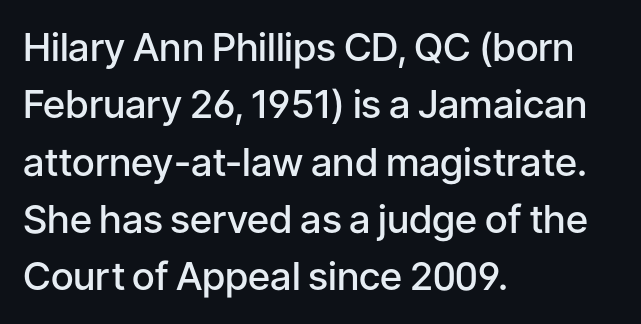
The font is running at a semibold setting, under full bold. The typesetter chose a ragged-right arrangement here. Bare-footed words on every line. The axis of the letterforms is exactly vertical.
